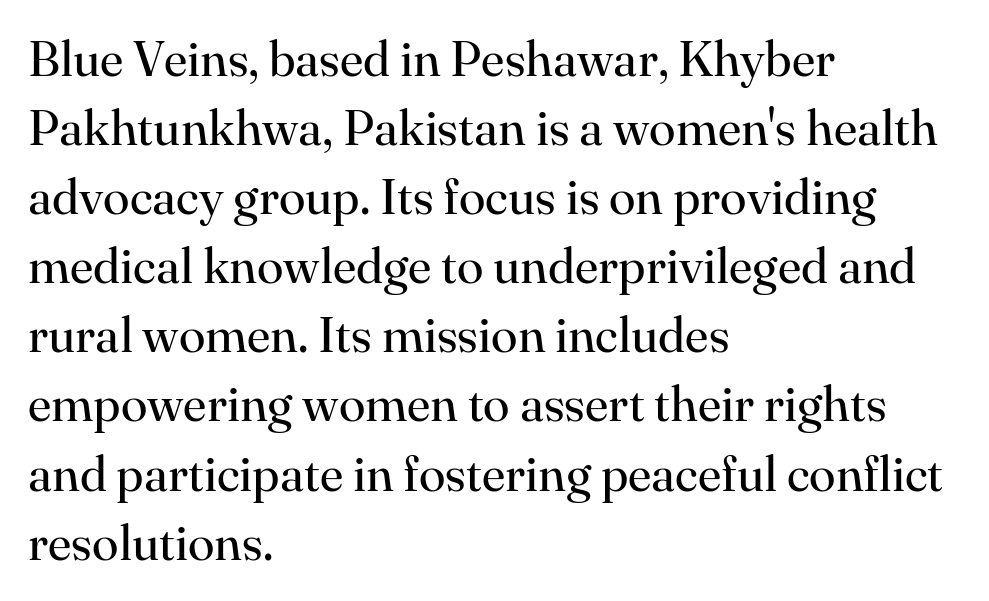
The image shows 49 px regular-weight serif type, upright; set left-aligned, normal line spacing (1.41x), normal letter spacing, not underlined; high stroke contrast and a small x-height.
